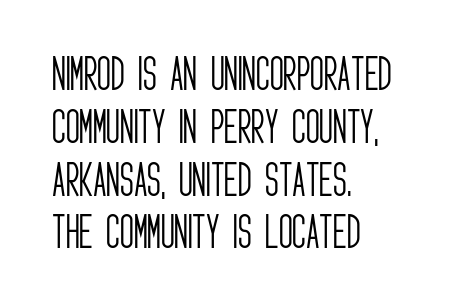
Nobody touched the tracking dial on this one. Where is the straight margin? On the left. Regular leading. Type without underlining. The characters are drawn with everyday or finer stroke widths.
